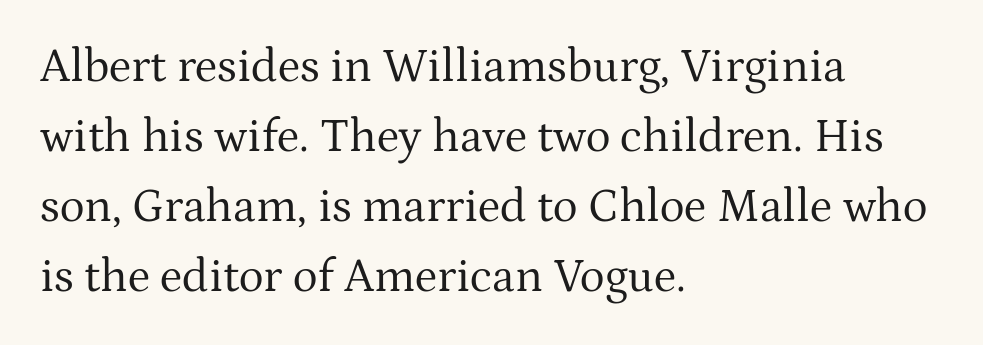
{"serif": "yes", "italic": "no", "bold": "no", "weight": "regular", "width": "normal", "stroke_contrast": "medium", "x_height": "medium", "monospaced": "no", "underline": "no", "align": "left", "line_spacing": "normal", "line_spacing_ratio": 1.49, "letter_spacing": "normal", "letter_spacing_em": 0.0, "glyph_px": 47}
